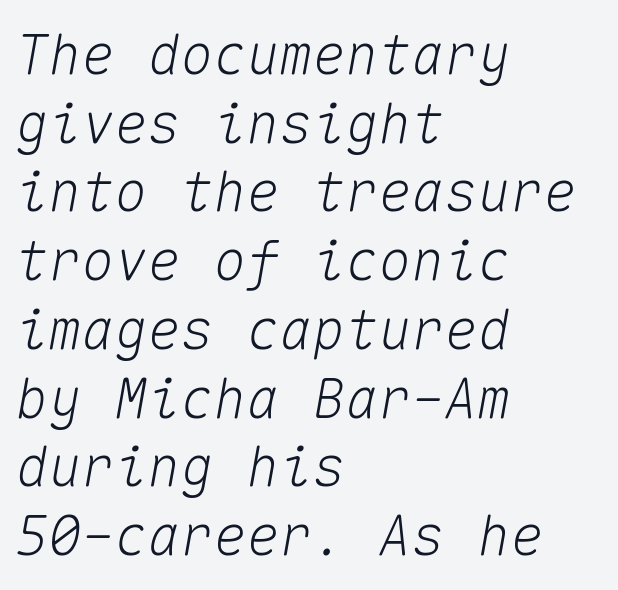
{"italic": "yes", "lean": "right", "slant_degrees": 10, "width": "normal", "stroke_contrast": "medium", "x_height": "medium", "monospaced": "yes", "underline": "no", "align": "left", "line_spacing": "normal", "line_spacing_ratio": 1.25, "letter_spacing": "normal", "letter_spacing_em": 0.0, "glyph_px": 55}
